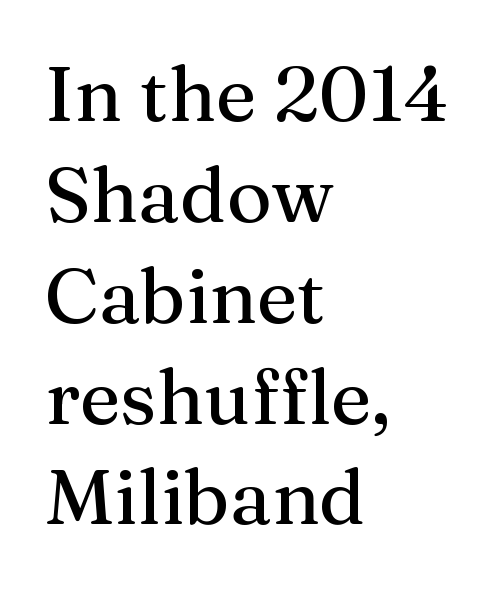
{"serif": "yes", "italic": "no", "width": "normal", "stroke_contrast": "medium", "x_height": "medium", "monospaced": "no", "underline": "no", "align": "left", "line_spacing": "normal", "line_spacing_ratio": 1.31, "letter_spacing": "normal", "letter_spacing_em": 0.0, "glyph_px": 77}
